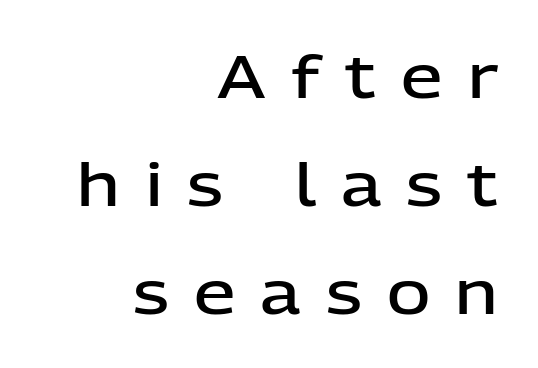
{"serif": "no", "italic": "no", "bold": "semi", "weight": "semibold", "width": "normal", "stroke_contrast": "low", "x_height": "medium", "monospaced": "no", "underline": "no", "align": "right", "line_spacing_ratio": 1.83, "letter_spacing": "wide", "letter_spacing_em": 0.43, "glyph_px": 59}
